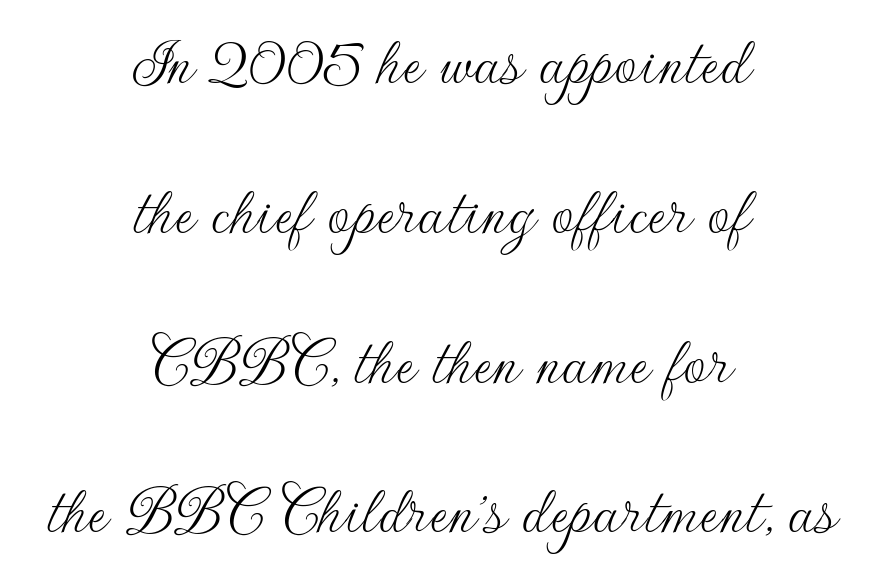
{"serif": "no", "bold": "no", "weight": "thin", "width": "normal", "stroke_contrast": "low", "x_height": "small", "monospaced": "no", "underline": "no", "align": "center", "line_spacing": "loose", "line_spacing_ratio": 2.08, "letter_spacing": "normal", "letter_spacing_em": 0.0, "glyph_px": 72}
